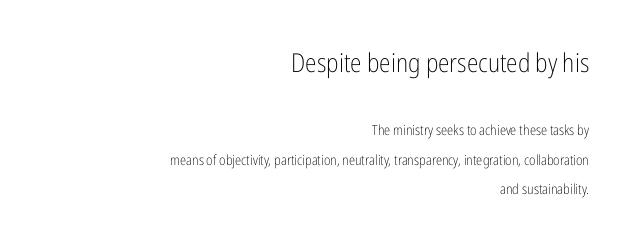
The image shows 26 px text type, upright; set right-aligned, loose line spacing (2.12x), normal letter spacing, not underlined; the first (top) block is 1.86x larger.
